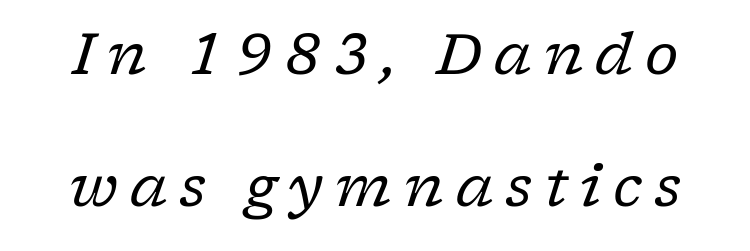
The image shows 57 px regular-weight serif type, italic (leaning right); set loose line spacing (2.32x), unusually wide letter spacing (+0.21 em), not underlined; low stroke contrast and a medium x-height.
